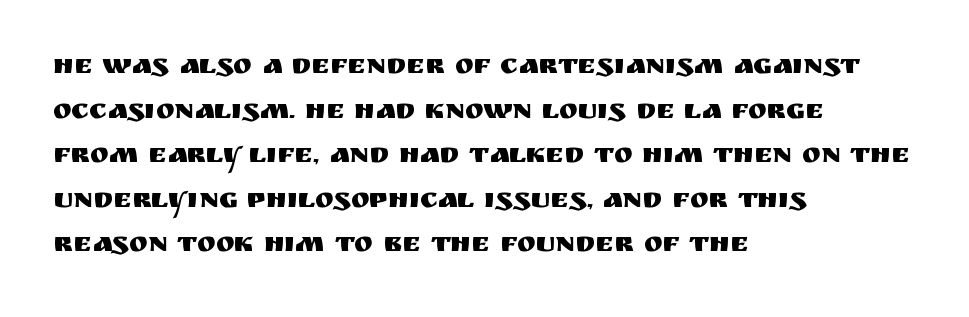
Q: Is the text italic (slanted)? A: No, it is upright.
Q: Is the typeface a serif or a sans-serif typeface? A: Sans-serif.
Q: Is the text underlined? A: No.
Q: How is the paragraph aligned? A: Left-aligned.
Q: Is the spacing between letters normal or unusually wide? A: Normal.
Q: Is the spacing between lines tight, normal or loose? A: Normal.
Q: Width (condensed, normal, or wide)? A: Normal.
Q: Stroke contrast? A: Medium.
Q: x-height? A: Large.
Q: Monospaced? A: No.
